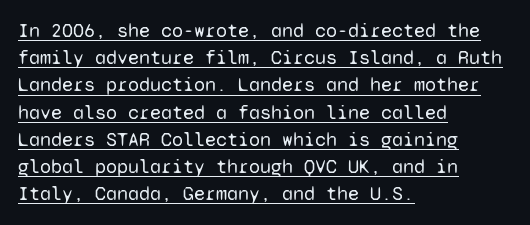
{"italic": "no", "bold": "no", "underline": "yes", "align": "left", "line_spacing": "normal", "line_spacing_ratio": 1.36, "letter_spacing": "normal", "letter_spacing_em": 0.0, "glyph_px": 20}
